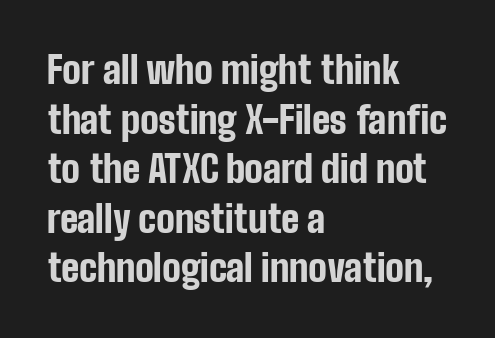
{"serif": "no", "italic": "no", "bold": "yes", "weight": "bold", "width": "condensed", "stroke_contrast": "low", "x_height": "medium", "monospaced": "no", "underline": "no", "align": "left", "line_spacing": "normal", "line_spacing_ratio": 1.34, "letter_spacing": "normal", "letter_spacing_em": 0.0, "glyph_px": 37}
